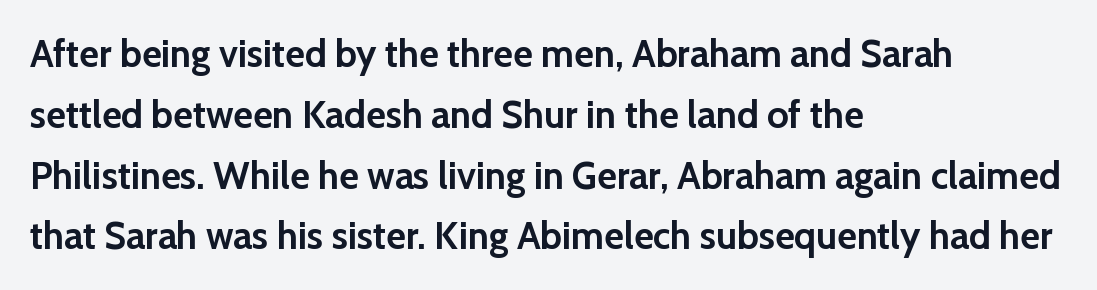
These lines stack with their left ends in a neat column. Regarding leading, the lines here are spaced in the standard way. The passage shown is typed in a proportional face where columns would drift. Serifs: no, the terminals of the letterforms are clean. The font is running at its bold setting.
